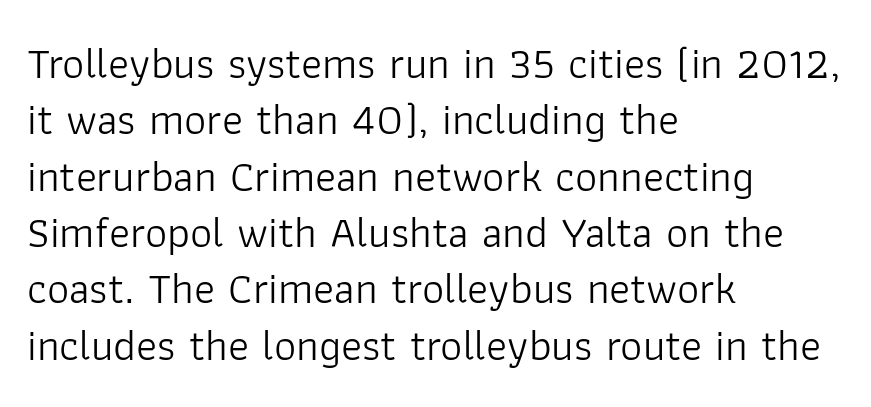
{"serif": "no", "italic": "no", "bold": "no", "weight": "light", "width": "normal", "stroke_contrast": "low", "x_height": "medium", "monospaced": "no", "underline": "no", "align": "left", "line_spacing": "normal", "line_spacing_ratio": 1.28, "letter_spacing": "normal", "letter_spacing_em": 0.0, "glyph_px": 44}
